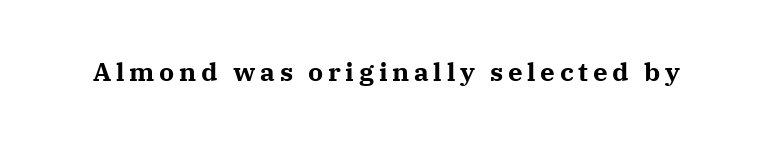
Q: Is the text bold? A: Yes.
Q: Is the text italic (slanted)? A: No, it is upright.
Q: Is the text underlined? A: No.
